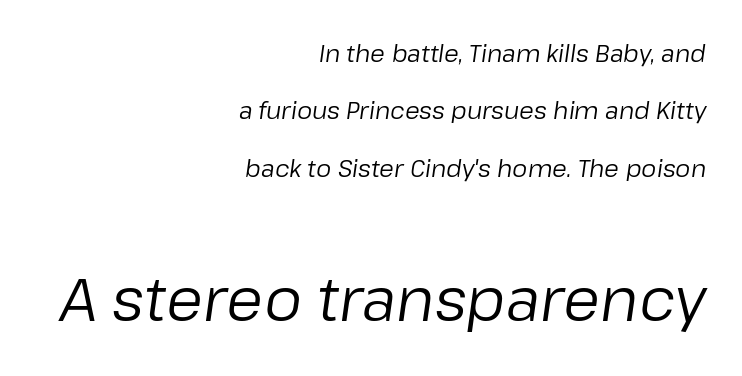
{"italic": "yes", "lean": "right", "slant_degrees": 8, "bold": "no", "weight": "regular", "width": "normal", "stroke_contrast": "low", "x_height": "medium", "monospaced": "no", "underline": "no", "align": "right", "line_spacing": "loose", "line_spacing_ratio": 2.39, "letter_spacing": "normal", "letter_spacing_em": 0.0, "larger_block": "second", "size_ratio": 2.5, "glyph_px": 60}
